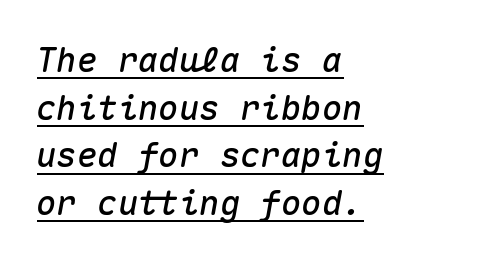
Q: Is the text italic (slanted)? A: Yes, it leans right by about 10 degrees.
Q: Is the text underlined? A: Yes.
Q: How is the paragraph aligned? A: Left-aligned.
Q: Is the spacing between letters normal or unusually wide? A: Normal.
Q: Is the spacing between lines tight, normal or loose? A: Normal.
Q: Width (condensed, normal, or wide)? A: Normal.
Q: Stroke contrast? A: Medium.
Q: x-height? A: Medium.
Q: Monospaced? A: Yes.
